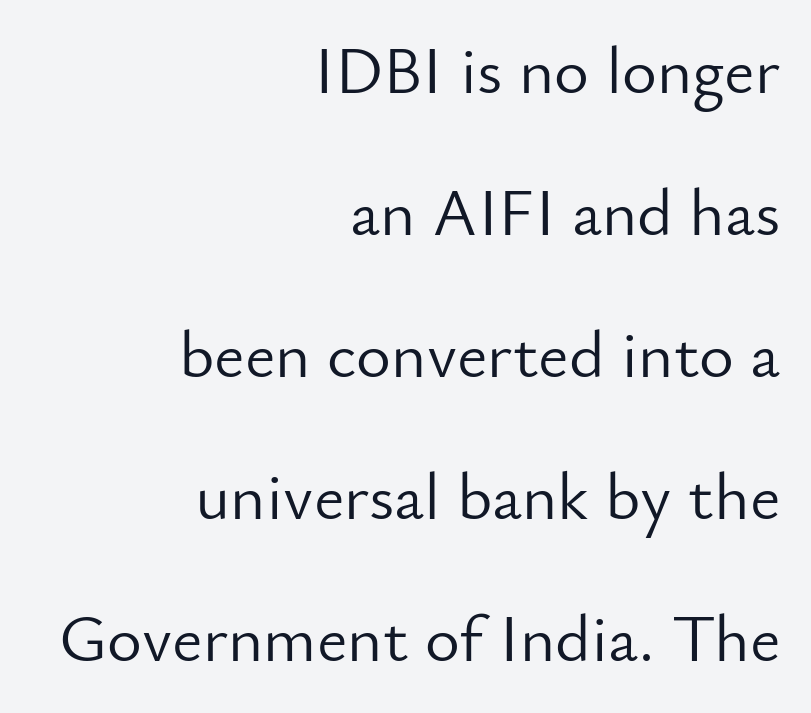
Q: Is the text bold? A: No.
Q: Is the text italic (slanted)? A: No, it is upright.
Q: Is the typeface a serif or a sans-serif typeface? A: Sans-serif.
Q: Is the text underlined? A: No.
Q: How is the paragraph aligned? A: Right-aligned.
Q: Is the spacing between letters normal or unusually wide? A: Normal.
Q: Is the spacing between lines tight, normal or loose? A: Loose.
Q: Width (condensed, normal, or wide)? A: Normal.
Q: Stroke contrast? A: Low.
Q: x-height? A: Small.
Q: Monospaced? A: No.
